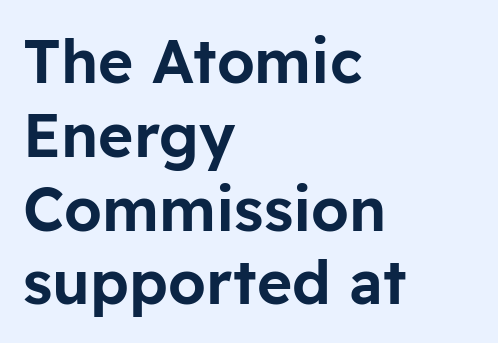
The image shows 60 px sans-serif type, upright; set left-aligned, line spacing 1.23x, normal letter spacing, not underlined; low stroke contrast and a medium x-height.
